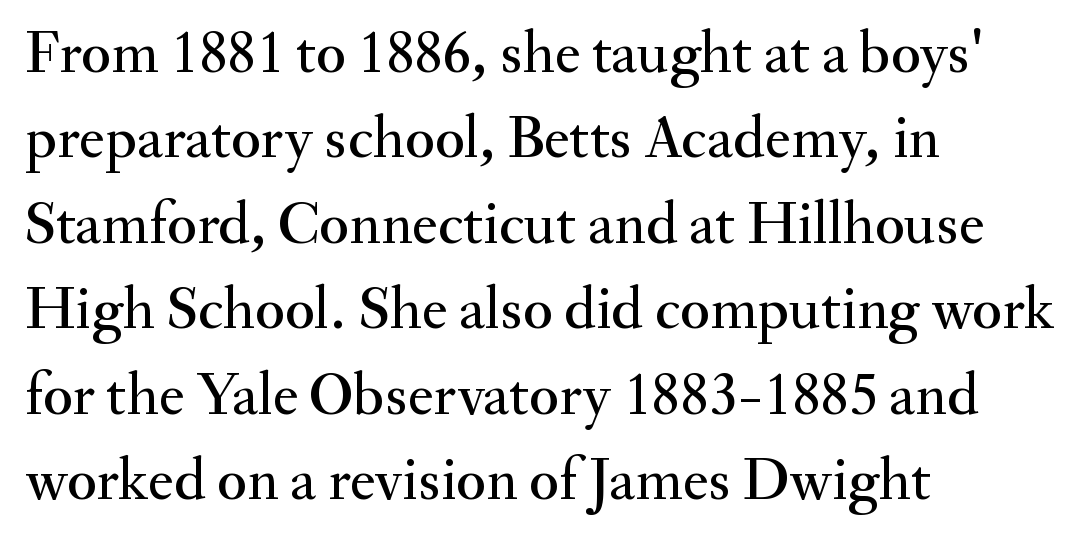
Q: Is the text italic (slanted)? A: No, it is upright.
Q: Is the typeface a serif or a sans-serif typeface? A: Serif.
Q: Is the text underlined? A: No.
Q: How is the paragraph aligned? A: Left-aligned.
Q: Is the spacing between letters normal or unusually wide? A: Normal.
Q: Is the spacing between lines tight, normal or loose? A: Normal.
Q: Width (condensed, normal, or wide)? A: Normal.
Q: Stroke contrast? A: Medium.
Q: x-height? A: Small.
Q: Monospaced? A: No.
